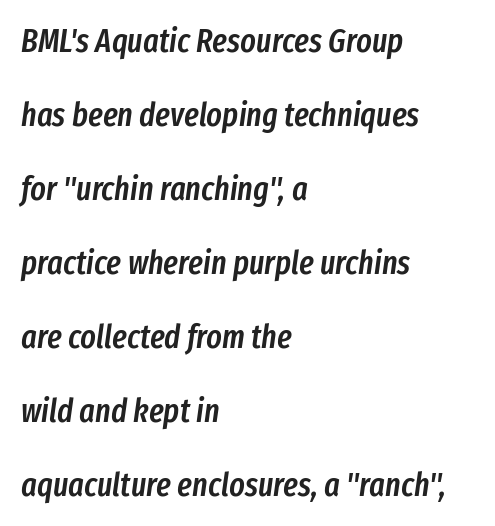
Q: Is the text bold? A: Semi-bold.
Q: Is the text italic (slanted)? A: Yes, it leans right by about 8 degrees.
Q: Is the text underlined? A: No.
Q: How is the paragraph aligned? A: Left-aligned.
Q: Is the spacing between letters normal or unusually wide? A: Normal.
Q: Is the spacing between lines tight, normal or loose? A: Loose.
Q: Width (condensed, normal, or wide)? A: Condensed.
Q: Stroke contrast? A: Low.
Q: x-height? A: Medium.
Q: Monospaced? A: No.
